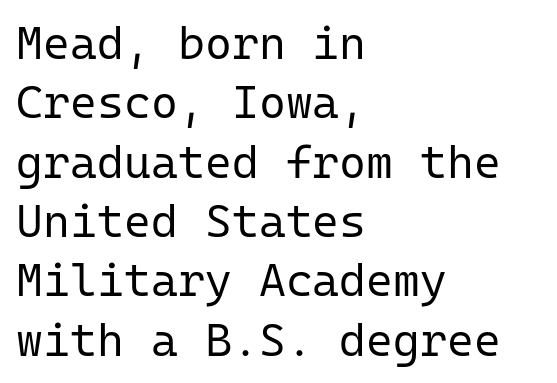
The font is comparable to plain body text, perhaps lighter. Beneath every word, the page is bare. This is sans-serif lettering, the kind often seen on screens and signage. Compared with typical paragraphs, the rows here are spaced about the same. This sample has the even, mechanical cadence of fixed-width lettering.
